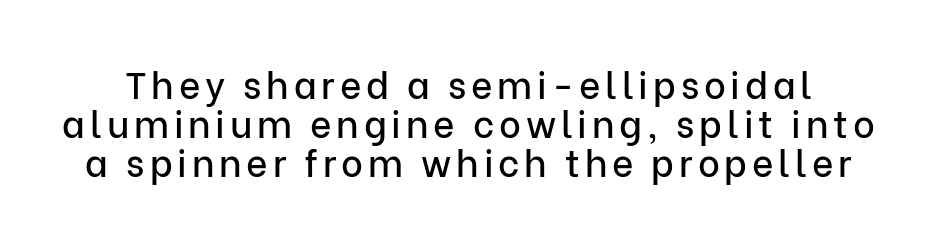
{"serif": "no", "italic": "no", "width": "normal", "stroke_contrast": "low", "x_height": "medium", "monospaced": "no", "underline": "no", "line_spacing": "tight", "line_spacing_ratio": 1.05, "glyph_px": 37}
